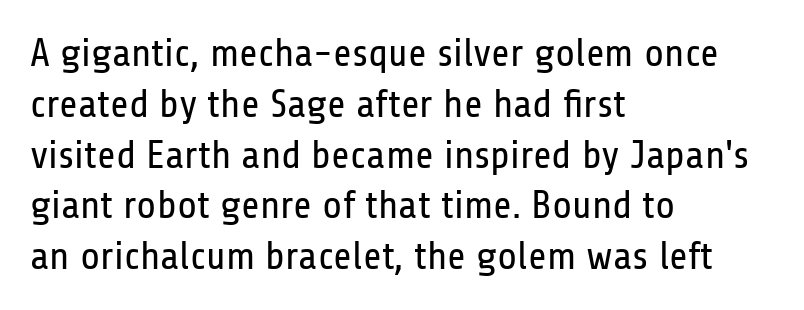
Serif or sans? Sans — the stroke terminals are bare. Letters rest on an invisible, unmarked baseline. These lines are rendered in a variable-pitch font. Caption: face not bold, strokes unweighted. Each new line begins a customary step beneath the previous one.
